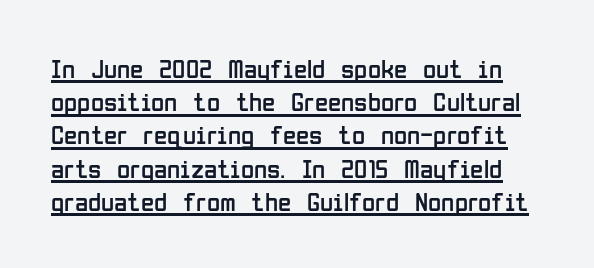
Posture: straight, roman, zero tilt. The strokes are not fattened; the text isn't bold. Compared with typical body copy, the letter spacing here is the same. A rule runs beneath these lines of type.
